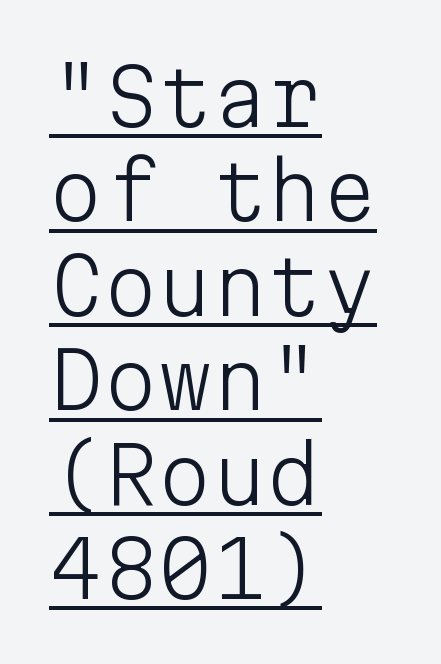
Q: Is the text bold? A: No.
Q: Is the text italic (slanted)? A: No, it is upright.
Q: Is the typeface a serif or a sans-serif typeface? A: Sans-serif.
Q: Is the text underlined? A: Yes.
Q: How is the paragraph aligned? A: Left-aligned.
Q: Is the spacing between letters normal or unusually wide? A: Normal.
Q: Width (condensed, normal, or wide)? A: Normal.
Q: Stroke contrast? A: Low.
Q: x-height? A: Medium.
Q: Monospaced? A: Yes.
